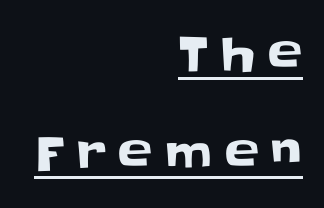
Line endings align vertically; line beginnings do not. If you drew a line through each stem, it would be perfectly vertical. The type family on display is of the sans-serif kind. Letter spacing: wide. You can see a thin bar hugging the bottom of the glyphs.
